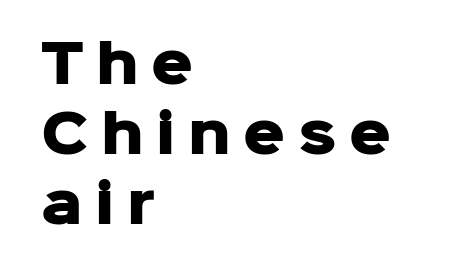
{"serif": "no", "italic": "no", "bold": "yes", "weight": "heavy", "width": "normal", "stroke_contrast": "low", "x_height": "medium", "monospaced": "no", "underline": "no", "align": "left", "line_spacing": "normal", "line_spacing_ratio": 1.35, "letter_spacing": "wide", "letter_spacing_em": 0.24, "glyph_px": 52}
